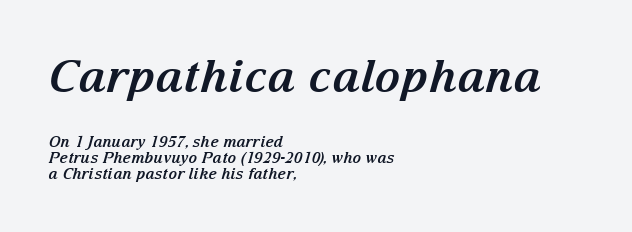
Q: Is the text bold? A: Yes.
Q: Is the text italic (slanted)? A: Yes, it leans right by about 15 degrees.
Q: Is the typeface a serif or a sans-serif typeface? A: Serif.
Q: Is the text underlined? A: No.
Q: How is the paragraph aligned? A: Left-aligned.
Q: Is the spacing between letters normal or unusually wide? A: Normal.
Q: Is the spacing between lines tight, normal or loose? A: Tight.
Q: Which block of text is set in a larger size, the first (top) or the second (bottom)? A: The first (top) one.
Q: Width (condensed, normal, or wide)? A: Normal.
Q: Stroke contrast? A: Medium.
Q: x-height? A: Medium.
Q: Monospaced? A: No.
